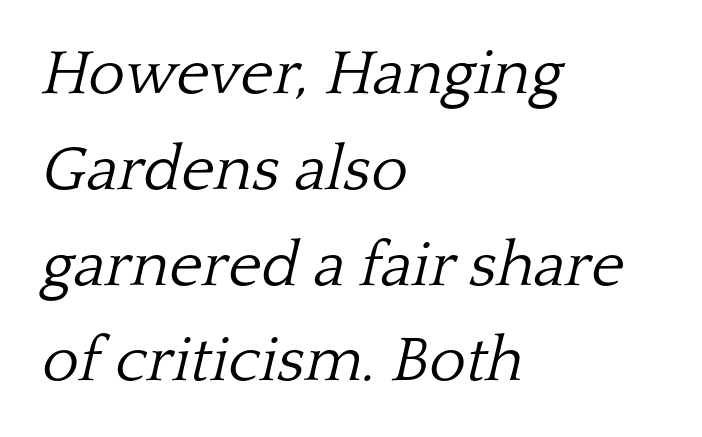
The image shows 63 px light serif type, italic (leaning right); set left-aligned, normal line spacing (1.52x), normal letter spacing, not underlined; low stroke contrast and a medium x-height.
